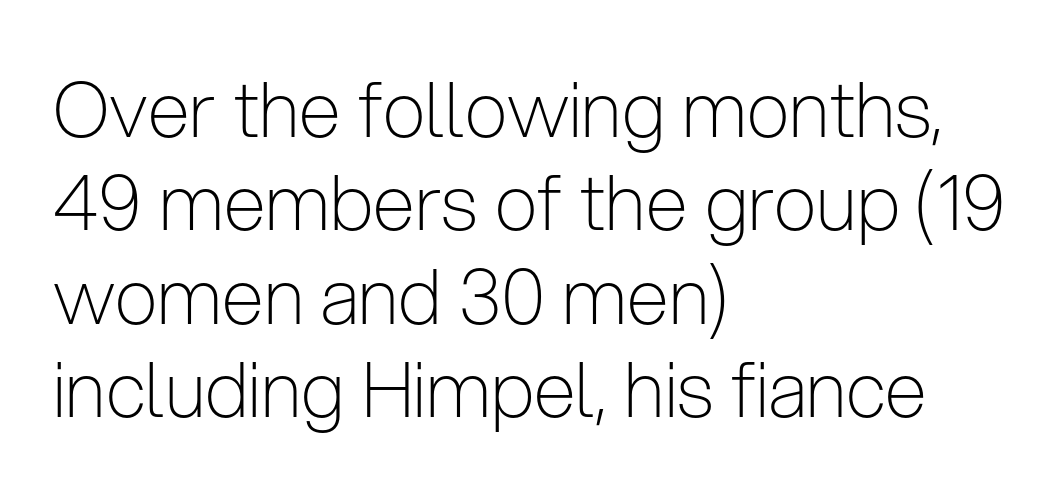
Q: Is the text bold? A: No.
Q: Is the text italic (slanted)? A: No, it is upright.
Q: Is the typeface a serif or a sans-serif typeface? A: Sans-serif.
Q: Is the text underlined? A: No.
Q: How is the paragraph aligned? A: Left-aligned.
Q: Is the spacing between letters normal or unusually wide? A: Normal.
Q: Width (condensed, normal, or wide)? A: Condensed.
Q: Stroke contrast? A: Low.
Q: x-height? A: Medium.
Q: Monospaced? A: No.
